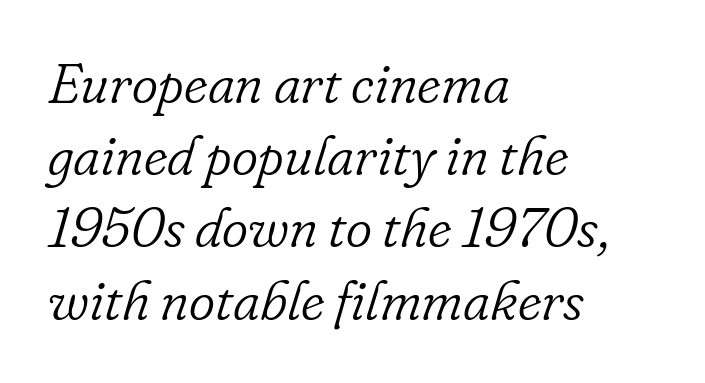
Q: Is the text bold? A: No.
Q: Is the text italic (slanted)? A: Yes, it leans right by about 16 degrees.
Q: Is the typeface a serif or a sans-serif typeface? A: Serif.
Q: Is the text underlined? A: No.
Q: How is the paragraph aligned? A: Left-aligned.
Q: Is the spacing between letters normal or unusually wide? A: Normal.
Q: Is the spacing between lines tight, normal or loose? A: Normal.
Q: Width (condensed, normal, or wide)? A: Normal.
Q: Stroke contrast? A: Low.
Q: x-height? A: Small.
Q: Monospaced? A: No.
